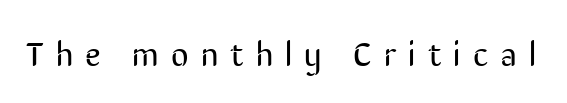
Q: Is the text bold? A: No.
Q: Is the text italic (slanted)? A: No, it is upright.
Q: Is the typeface a serif or a sans-serif typeface? A: Sans-serif.
Q: Is the text underlined? A: No.
Q: Is the spacing between letters normal or unusually wide? A: Unusually wide.
Q: Width (condensed, normal, or wide)? A: Condensed.
Q: Stroke contrast? A: Low.
Q: x-height? A: Medium.
Q: Monospaced? A: No.
